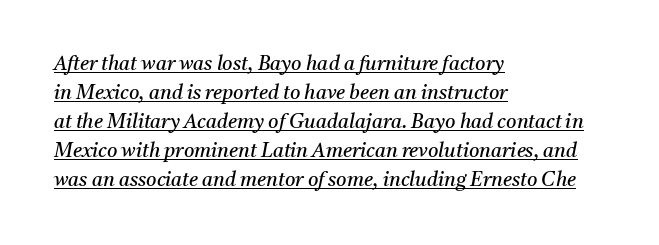
Each new line begins a customary step beneath the previous one. The letters sit at their default tracking, neither squeezed nor spread. Weight: in the light-to-regular range. The face used here appears with an underline applied. The typography opts for an oblique posture over an upright one. The rendering anchors every line to the left-hand side.
